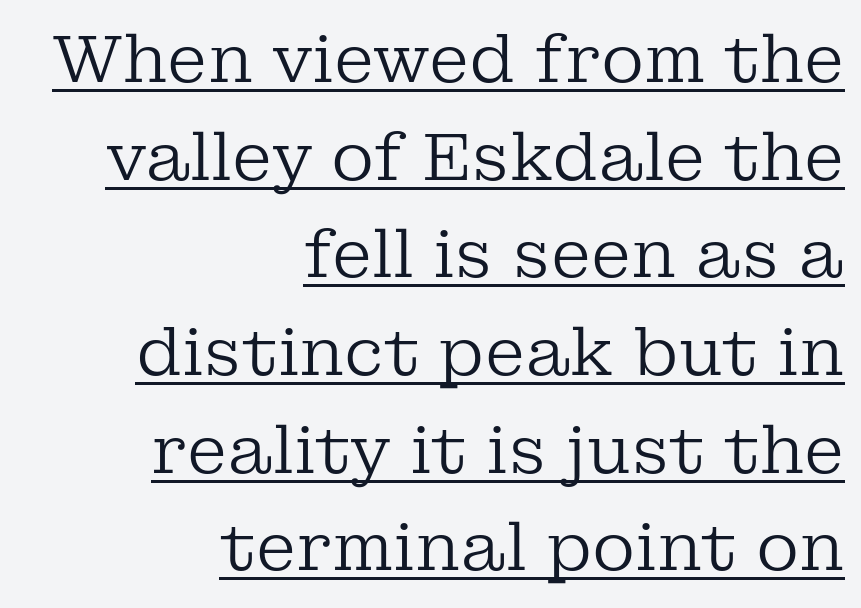
The image shows 66 px regular-weight serif type, upright; set right-aligned, normal line spacing (1.48x), normal letter spacing, underlined; low stroke contrast and a medium x-height.
